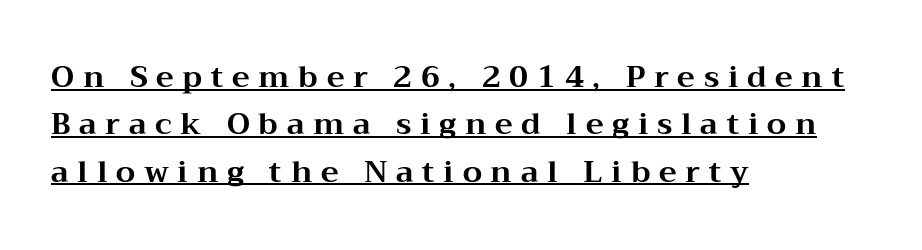
{"serif": "yes", "italic": "no", "bold": "yes", "weight": "bold", "width": "wide", "stroke_contrast": "medium", "x_height": "medium", "monospaced": "no", "underline": "yes", "align": "left", "line_spacing": "normal", "line_spacing_ratio": 1.58, "letter_spacing": "wide", "letter_spacing_em": 0.29, "glyph_px": 30}
